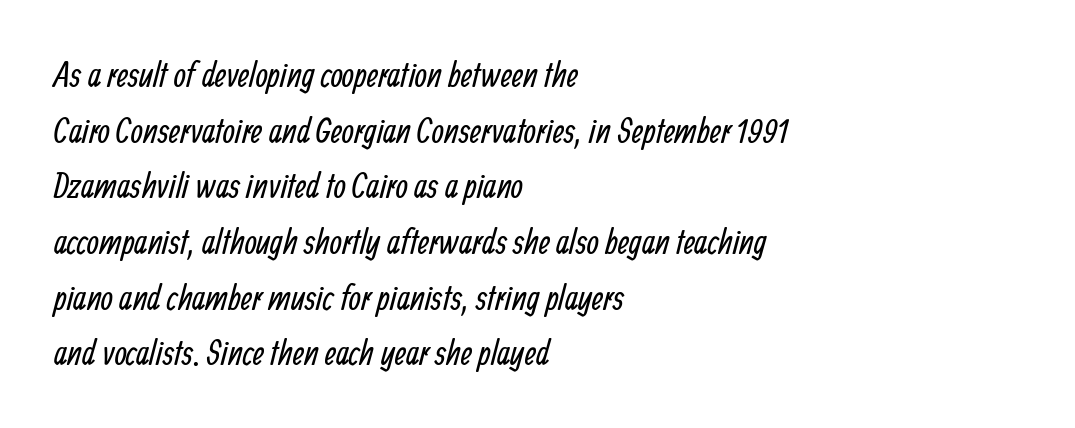
The image shows 35 px regular-weight, condensed sans-serif type; set left-aligned, normal line spacing (1.59x), normal letter spacing, not underlined; low stroke contrast and a medium x-height.
